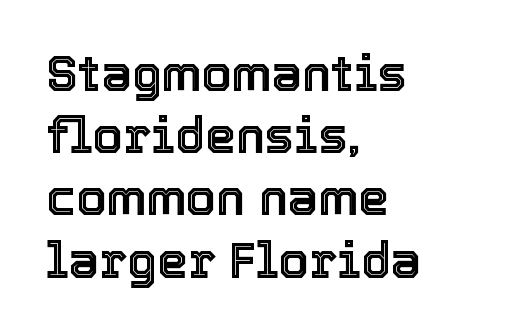
Spacing verdict: proportional, widths tailored to each character. A typesetter would mark this as roman, not italic. Words appear dense and cohesive because spacing is normal. Honestly, there is no underline to notice here at all.
